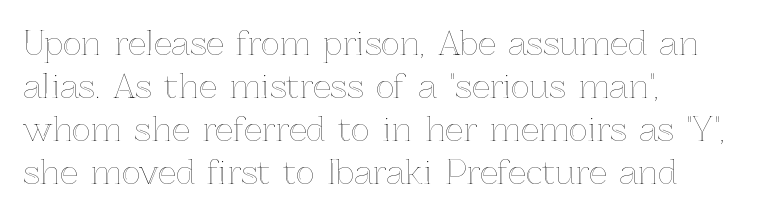
Between one letter and the next there's only the usual sliver of space. The passage shown stacks its lines at a standard gap. No word sits above an underline. The setting favours the left margin, as ordinary paragraphs usually do.
